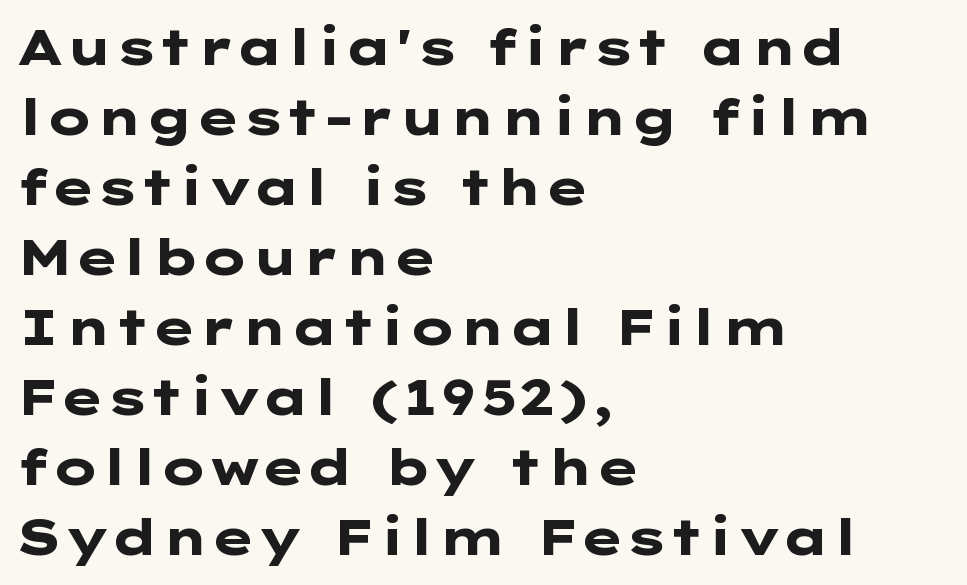
The image shows 49 px heavy, wide sans-serif type, upright; set left-aligned, normal line spacing (1.43x), normal letter spacing, not underlined; low stroke contrast and a medium x-height.
